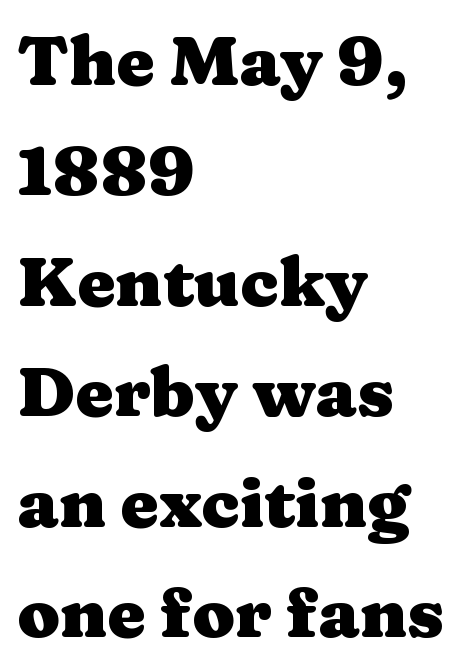
Q: Is the text bold? A: Yes.
Q: Is the text italic (slanted)? A: No, it is upright.
Q: Is the typeface a serif or a sans-serif typeface? A: Serif.
Q: Is the text underlined? A: No.
Q: How is the paragraph aligned? A: Left-aligned.
Q: Is the spacing between letters normal or unusually wide? A: Normal.
Q: Is the spacing between lines tight, normal or loose? A: Normal.
Q: Width (condensed, normal, or wide)? A: Wide.
Q: Stroke contrast? A: Medium.
Q: x-height? A: Medium.
Q: Monospaced? A: No.
